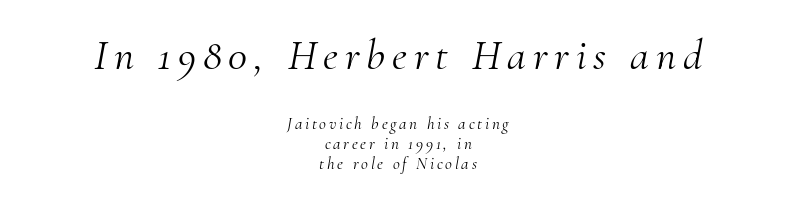
{"serif": "yes", "italic": "yes", "lean": "right", "slant_degrees": 10, "bold": "no", "weight": "light", "width": "normal", "stroke_contrast": "medium", "x_height": "small", "monospaced": "no", "underline": "no", "align": "center", "line_spacing_ratio": 1.16, "larger_block": "first", "size_ratio": 2.53, "glyph_px": 43}
